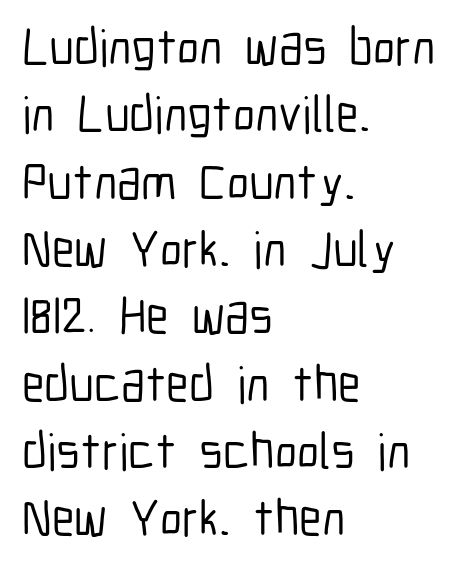
{"serif": "no", "italic": "no", "width": "condensed", "stroke_contrast": "low", "x_height": "medium", "monospaced": "no", "underline": "no", "align": "left", "line_spacing": "normal", "line_spacing_ratio": 1.32, "letter_spacing": "normal", "letter_spacing_em": 0.0, "glyph_px": 51}
